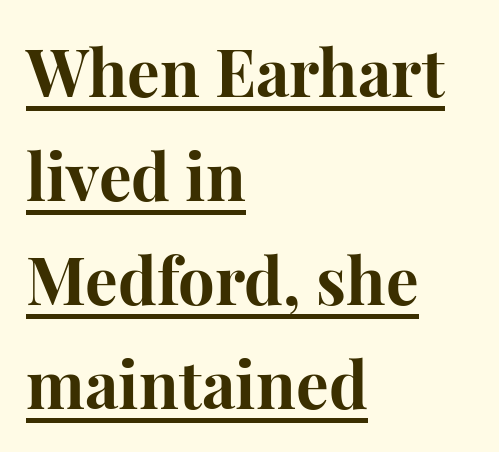
{"serif": "yes", "italic": "no", "bold": "yes", "weight": "bold", "width": "normal", "stroke_contrast": "high", "x_height": "medium", "monospaced": "no", "underline": "yes", "align": "left", "line_spacing": "normal", "line_spacing_ratio": 1.6, "letter_spacing": "normal", "letter_spacing_em": 0.0, "glyph_px": 65}
